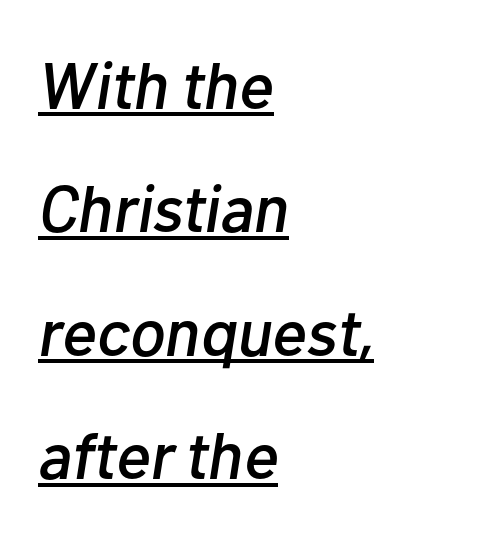
Q: Is the text italic (slanted)? A: Yes, it leans right by about 10 degrees.
Q: Is the text underlined? A: Yes.
Q: How is the paragraph aligned? A: Left-aligned.
Q: Is the spacing between letters normal or unusually wide? A: Normal.
Q: Width (condensed, normal, or wide)? A: Normal.
Q: Stroke contrast? A: Low.
Q: x-height? A: Medium.
Q: Monospaced? A: No.
